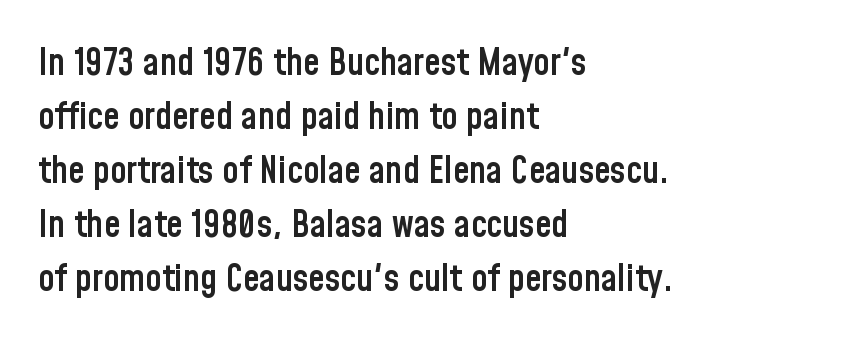
A somewhat darkened texture: the type is semibold rather than bold. Nope, no serifs anywhere on these letters. What's the leading like? Ordinary, nothing unusual. The space beneath each line is pristine and unruled. These lines were composed using upright roman letters. Which margin do the lines hug? The left one — the right edge is uneven.
